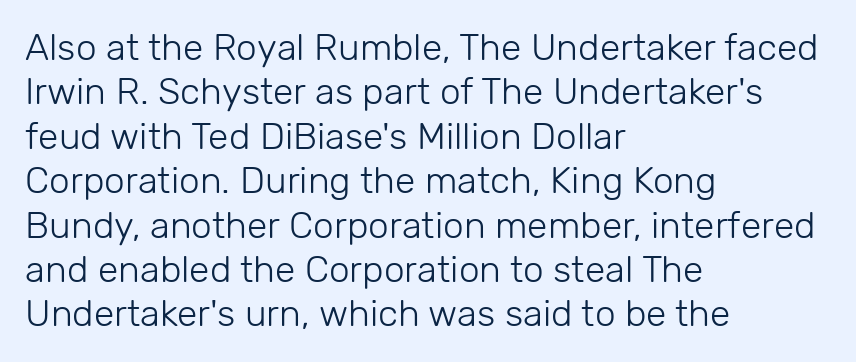
{"serif": "no", "italic": "no", "bold": "no", "weight": "light", "width": "normal", "stroke_contrast": "low", "x_height": "medium", "monospaced": "no", "underline": "no", "align": "left", "line_spacing_ratio": 1.2, "letter_spacing": "normal", "letter_spacing_em": 0.0, "glyph_px": 37}
